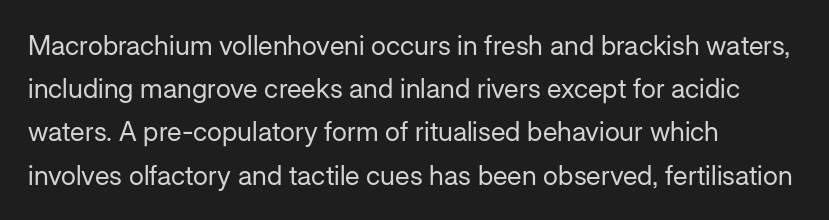
The image shows 27 px text type, upright; set left-aligned, normal line spacing (1.6x), normal letter spacing, not underlined.
